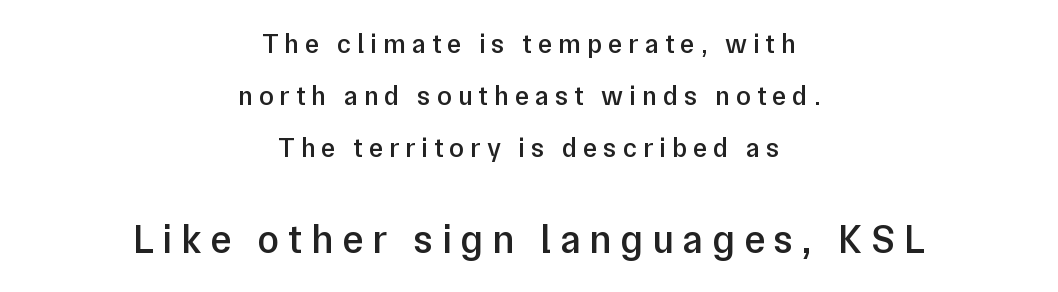
{"serif": "no", "italic": "no", "bold": "semi", "weight": "semibold", "width": "normal", "stroke_contrast": "low", "x_height": "medium", "monospaced": "no", "underline": "no", "align": "center", "line_spacing": "loose", "line_spacing_ratio": 1.93, "letter_spacing": "wide", "letter_spacing_em": 0.22, "larger_block": "second", "size_ratio": 1.48, "glyph_px": 40}
